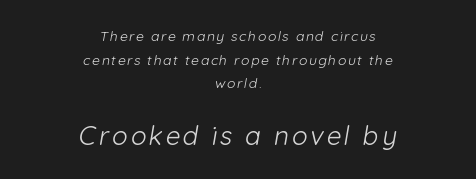
Compare the two chunks: the lower has the greater cap height. Is this a heavy cut? Hardly; it is regular or lighter. The words here are not underlined. The vertical gap from one line to the next is medium.
